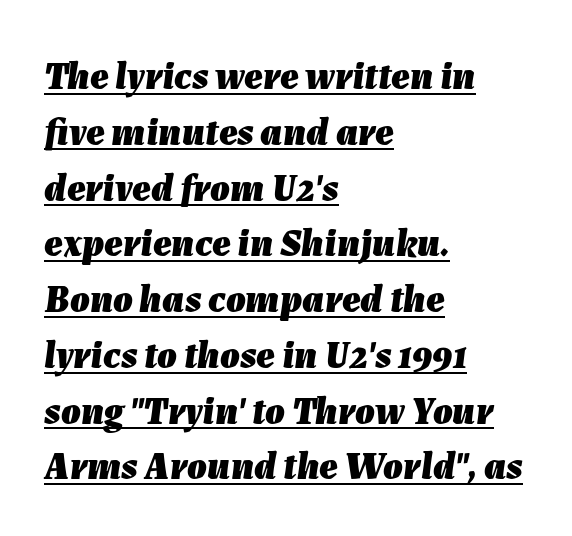
Q: Is the text bold? A: Yes.
Q: Is the text italic (slanted)? A: Yes, it leans right by about 7 degrees.
Q: Is the text underlined? A: Yes.
Q: How is the paragraph aligned? A: Left-aligned.
Q: Is the spacing between letters normal or unusually wide? A: Normal.
Q: Is the spacing between lines tight, normal or loose? A: Normal.
Q: Width (condensed, normal, or wide)? A: Normal.
Q: Stroke contrast? A: Low.
Q: x-height? A: Medium.
Q: Monospaced? A: No.
